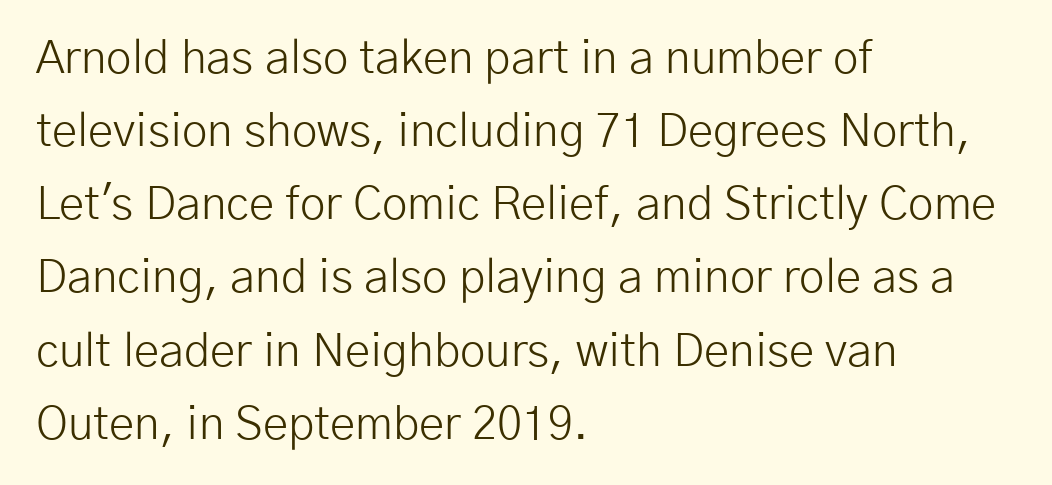
The image shows 46 px light sans-serif type, upright; set left-aligned, normal line spacing (1.59x), normal letter spacing, not underlined; low stroke contrast and a medium x-height.
